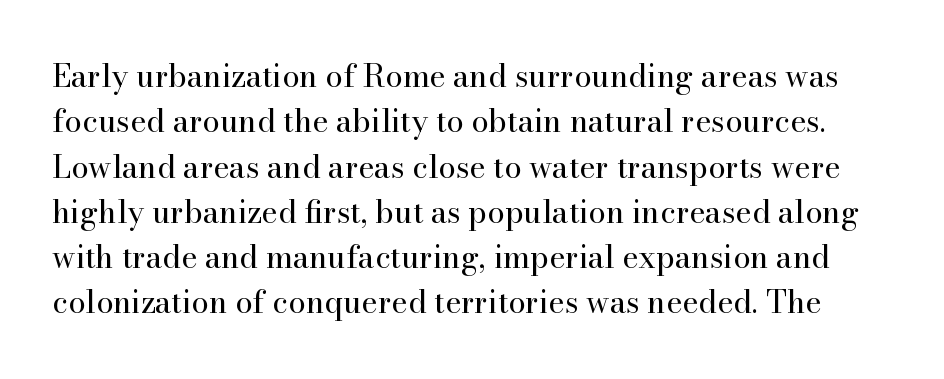
The image shows 31 px regular-weight serif type, upright; set normal line spacing (1.46x), normal letter spacing, not underlined; high stroke contrast and a small x-height.
